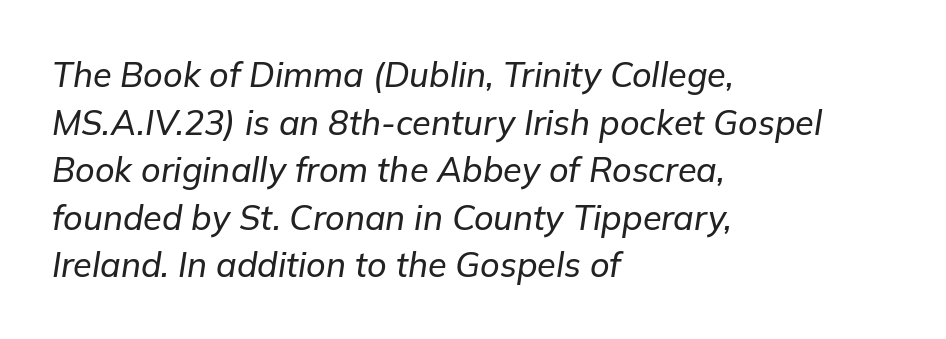
{"italic": "yes", "lean": "right", "slant_degrees": 9, "width": "normal", "stroke_contrast": "low", "x_height": "medium", "monospaced": "no", "underline": "no", "align": "left", "line_spacing": "normal", "line_spacing_ratio": 1.4, "letter_spacing": "normal", "letter_spacing_em": 0.0, "glyph_px": 34}
